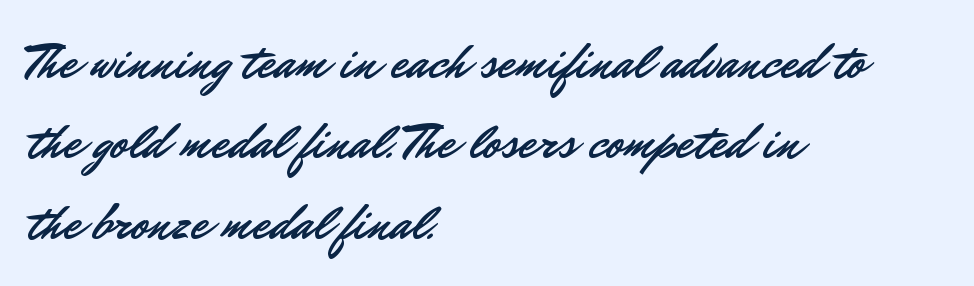
Just letters on the line, the space beneath them empty. The horizontal fit of the characters is conventional and even. Quick note: interline space is typical. You could not count columns in this text — the font is proportionally spaced. These lines are composed in type without serifs.
